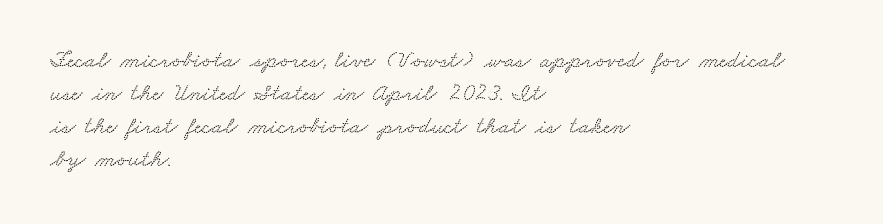
Honestly, there is no underline to notice here at all. The lines in this sample share a left origin and differ only in where they stop. The passage shown has conventional tracking throughout. Interline gaps are of average width in this sample.
